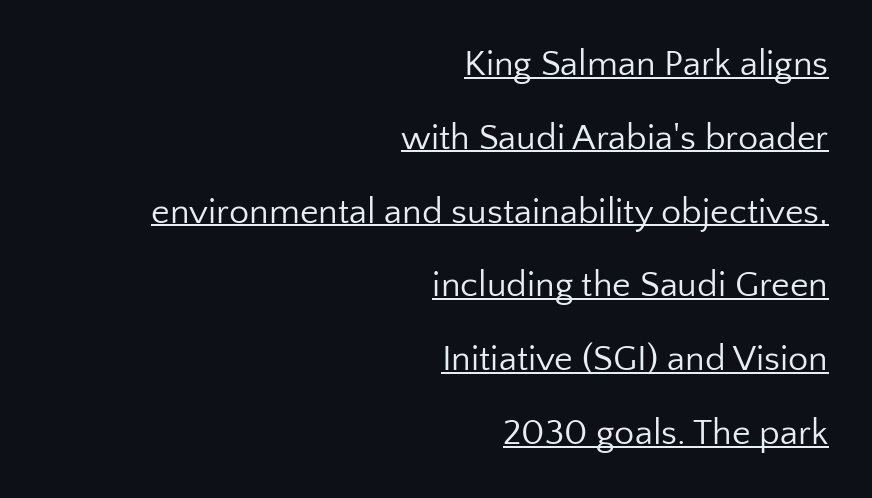
{"serif": "no", "italic": "no", "bold": "no", "weight": "regular", "width": "normal", "stroke_contrast": "low", "x_height": "medium", "monospaced": "no", "underline": "yes", "align": "right", "line_spacing": "loose", "line_spacing_ratio": 2.05, "letter_spacing": "normal", "letter_spacing_em": 0.0, "glyph_px": 36}
